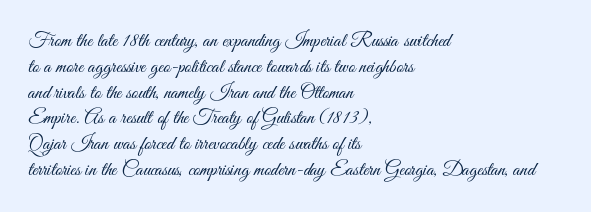
Q: Is the text bold? A: No.
Q: Is the text italic (slanted)? A: Yes.
Q: Is the text underlined? A: No.
Q: How is the paragraph aligned? A: Left-aligned.
Q: Is the spacing between letters normal or unusually wide? A: Normal.
Q: Is the spacing between lines tight, normal or loose? A: Normal.
